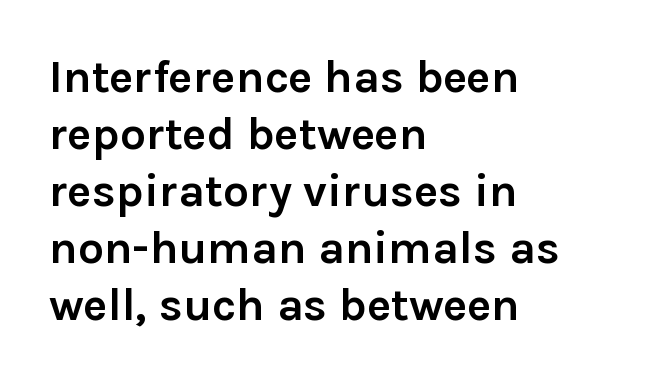
The image shows 46 px semibold sans-serif type, upright; set left-aligned, line spacing 1.24x, normal letter spacing, not underlined; a medium x-height.
